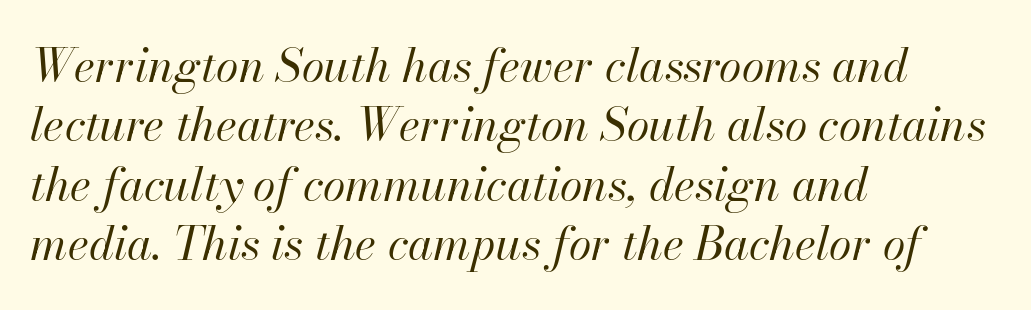
{"italic": "yes", "lean": "right", "slant_degrees": 13, "bold": "no", "weight": "regular", "width": "normal", "stroke_contrast": "high", "x_height": "small", "monospaced": "no", "underline": "no", "align": "left", "line_spacing": "normal", "line_spacing_ratio": 1.29, "letter_spacing": "normal", "letter_spacing_em": 0.0, "glyph_px": 46}
